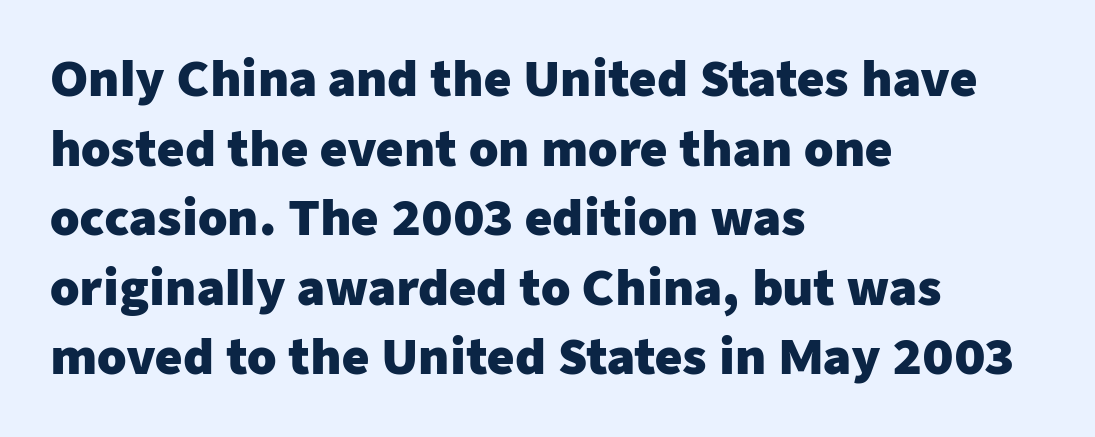
Inter-character spacing is left at the font's built-in metrics. The strip under each line holds only bare page. Set as a true bold cut, around the 700 mark. A typesetter would label this face a sans.
